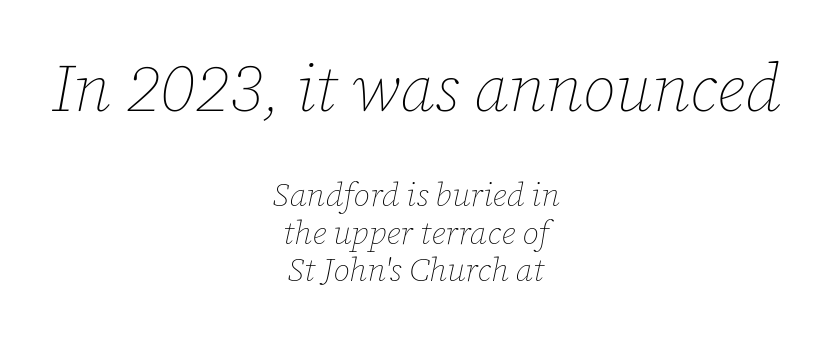
Between these two stacked blocks, the higher one wins on size. The space between consecutive lines is stingy. The specimen omits any rule beneath the text block's lines. The weight would be labelled regular, book, light, or lighter still. Teacher's note: observe the equal gaps on both sides — that is centered alignment. Emphasis-style slanted type is in use.
